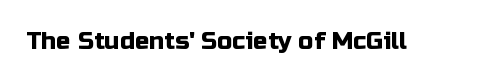
Observe the ordinary spacing: letters are neighbours, not strangers. Underline: absent. Rendered with straight, roman letterforms.
